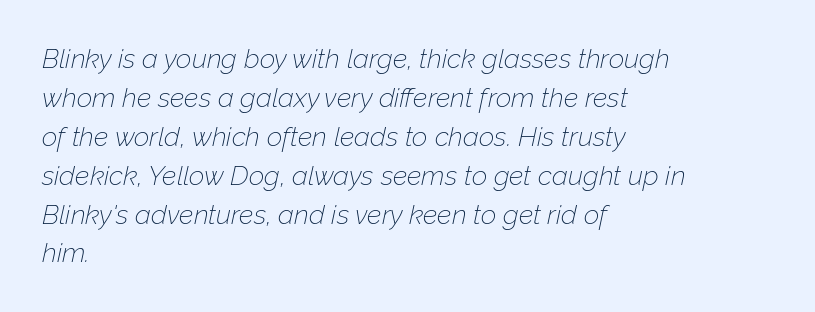
The image shows 27 px text type, italic (leaning right); set left-aligned, normal line spacing (1.44x), normal letter spacing, not underlined.
